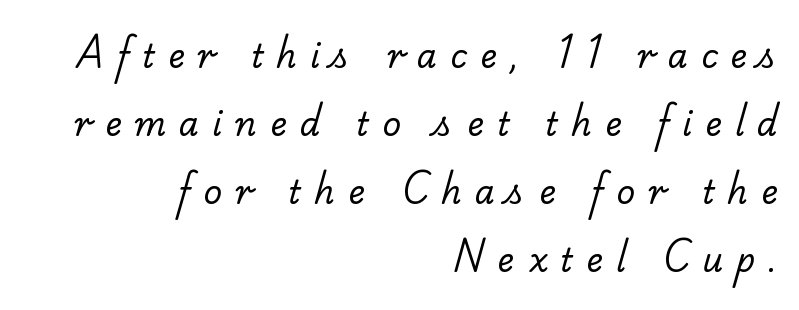
Q: Is the text bold? A: No.
Q: Is the text underlined? A: No.
Q: How is the paragraph aligned? A: Right-aligned.
Q: Is the spacing between letters normal or unusually wide? A: Unusually wide.
Q: Is the spacing between lines tight, normal or loose? A: Loose.
Q: Width (condensed, normal, or wide)? A: Normal.
Q: Stroke contrast? A: Low.
Q: x-height? A: Small.
Q: Monospaced? A: No.
